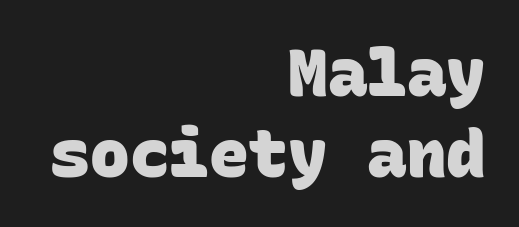
Q: Is the text bold? A: Yes.
Q: Is the typeface a serif or a sans-serif typeface? A: Sans-serif.
Q: Is the text underlined? A: No.
Q: How is the paragraph aligned? A: Right-aligned.
Q: Is the spacing between letters normal or unusually wide? A: Normal.
Q: Width (condensed, normal, or wide)? A: Normal.
Q: Stroke contrast? A: Low.
Q: x-height? A: Large.
Q: Monospaced? A: Yes.
